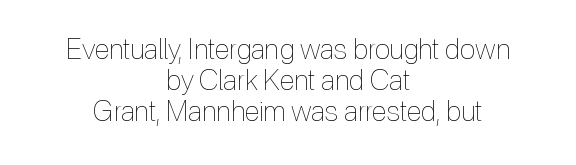
The image shows 28 px thin, condensed type, upright; set centered, tight line spacing (1.1x), normal letter spacing, not underlined; a medium x-height.
